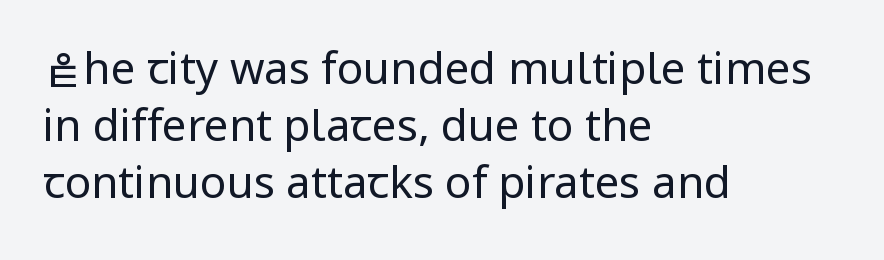
The image shows 44 px regular-weight sans-serif type, upright; set left-aligned, normal line spacing (1.3x), normal letter spacing, not underlined; low stroke contrast and a medium x-height.
